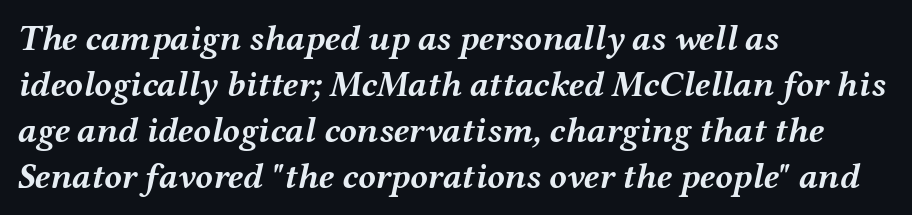
Q: Is the text bold? A: Yes.
Q: Is the text italic (slanted)? A: Yes, it leans right by about 12 degrees.
Q: Is the text underlined? A: No.
Q: How is the paragraph aligned? A: Left-aligned.
Q: Is the spacing between letters normal or unusually wide? A: Normal.
Q: Is the spacing between lines tight, normal or loose? A: Normal.
Q: Width (condensed, normal, or wide)? A: Wide.
Q: Stroke contrast? A: Medium.
Q: x-height? A: Medium.
Q: Monospaced? A: No.
